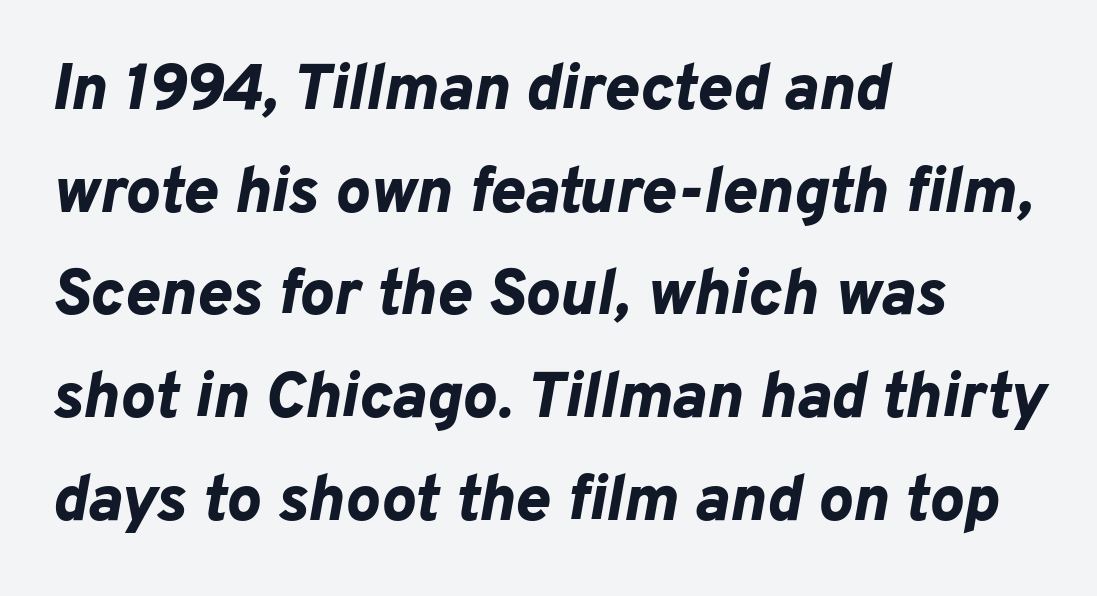
Default kerning and tracking; the words read as compact shapes. Evenly set lines give the paragraph a standard silhouette. The passage is arranged the way most books set body copy — flush left. Character widths vary here, with narrow letters taking less room than wide ones. Emphasis by weight is at full strength: bold.
